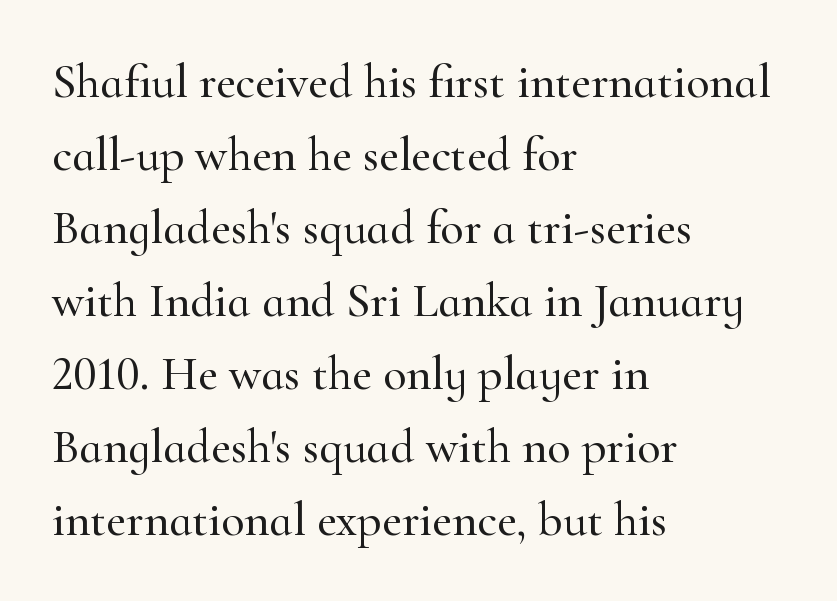
{"serif": "yes", "italic": "no", "width": "normal", "stroke_contrast": "high", "x_height": "small", "monospaced": "no", "underline": "no", "align": "left", "line_spacing": "normal", "line_spacing_ratio": 1.52, "letter_spacing": "normal", "letter_spacing_em": 0.0, "glyph_px": 48}
